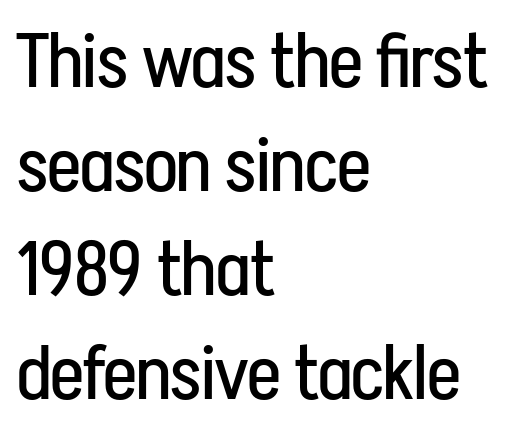
The face looks like a standard text weight, possibly lighter. Posture: vertical. Summary of vertical rhythm: regular, with standard interline spacing. Check the space under the baseline: it is left empty. The rendering uses natural spacing where letterforms have individual widths.
